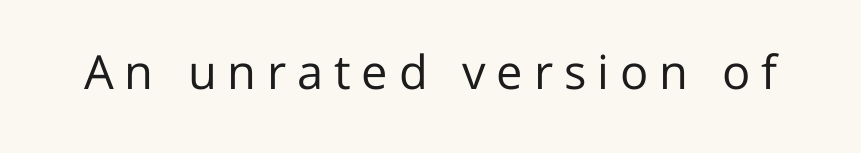
Q: Is the text bold? A: No.
Q: Is the text italic (slanted)? A: No, it is upright.
Q: Is the typeface a serif or a sans-serif typeface? A: Sans-serif.
Q: Is the text underlined? A: No.
Q: Is the spacing between letters normal or unusually wide? A: Unusually wide.
Q: Width (condensed, normal, or wide)? A: Normal.
Q: Stroke contrast? A: Low.
Q: x-height? A: Medium.
Q: Monospaced? A: No.
